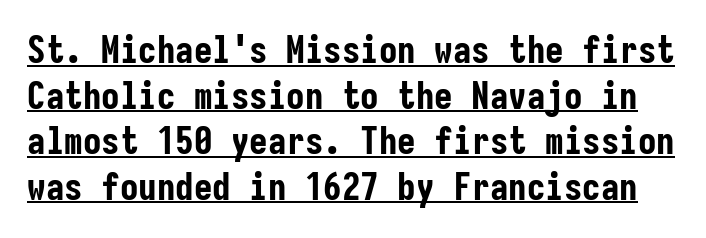
The image shows 37 px bold, condensed sans-serif type, upright, monospaced; set line spacing 1.23x, normal letter spacing, underlined; low stroke contrast and a medium x-height.
